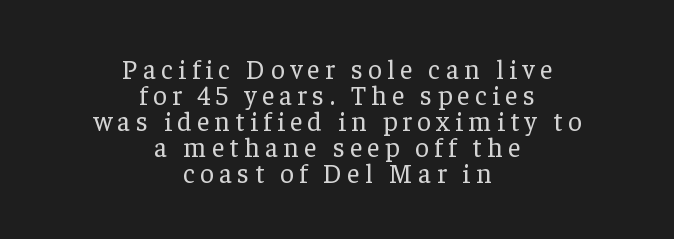
Clear beneath every line of the passage. Ascenders rise straight up at ninety degrees. The lines in this sample share a center point and differ in where they start and stop. Students, observe: this is what under-led, compact text looks like.
